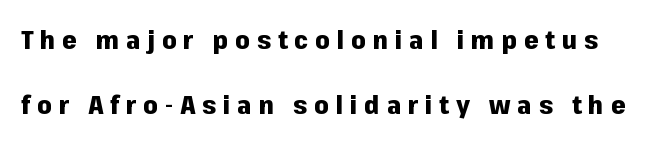
{"italic": "no", "bold": "yes", "underline": "no", "line_spacing": "loose", "line_spacing_ratio": 2.49, "letter_spacing": "wide", "letter_spacing_em": 0.26, "glyph_px": 26}
